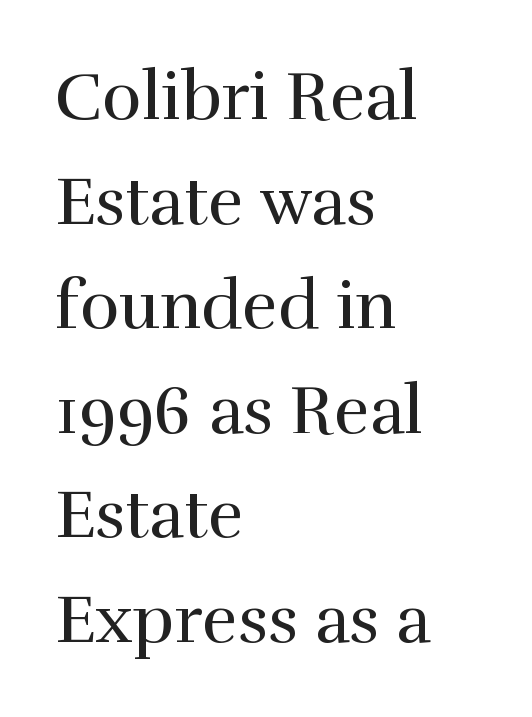
Here the designer chose a conventional face with non-uniform glyph widths. Font category for this specimen: serif. Vertical stems look standard width or narrower in stroke. Rule under the text: the space is simply empty. Italic: no, the glyphs are upright roman.
